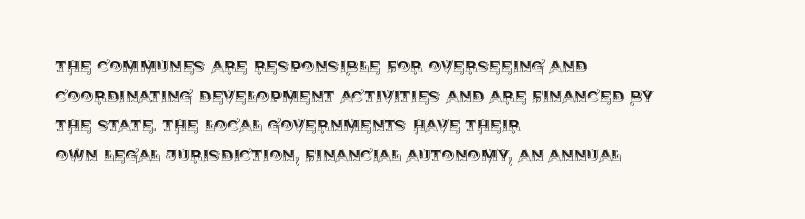
Q: Is the text italic (slanted)? A: No, it is upright.
Q: Is the text underlined? A: No.
Q: How is the paragraph aligned? A: Left-aligned.
Q: Is the spacing between letters normal or unusually wide? A: Normal.
Q: Is the spacing between lines tight, normal or loose? A: Normal.
